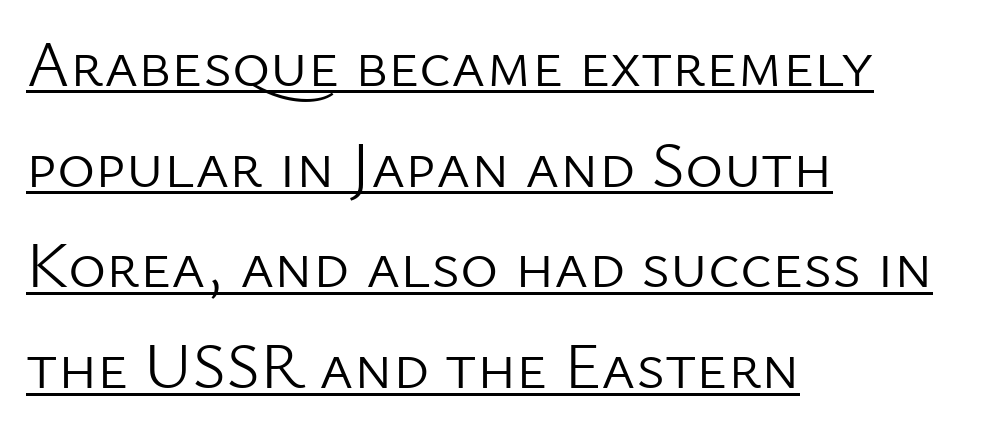
The image shows 65 px light sans-serif type, upright; set left-aligned, normal line spacing (1.55x), normal letter spacing, underlined; low stroke contrast and a medium x-height.
